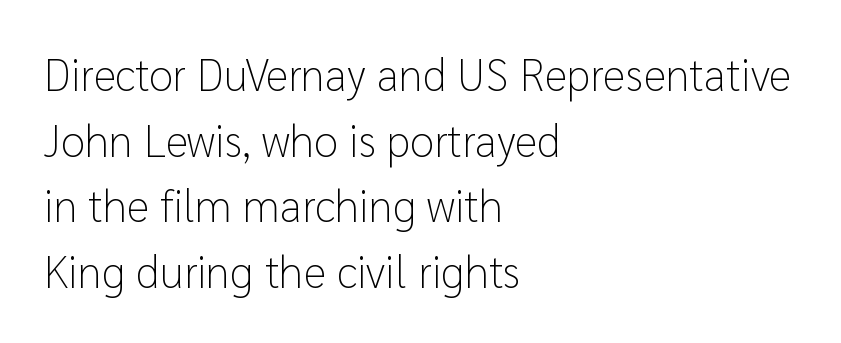
The image shows 44 px light sans-serif type, upright; set left-aligned, normal line spacing (1.49x), normal letter spacing, not underlined; low stroke contrast and a medium x-height.
